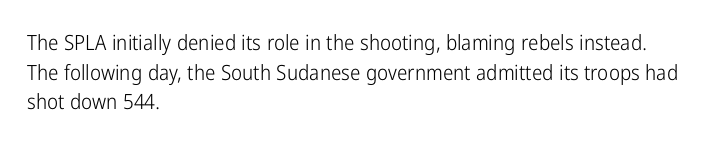
Q: Is the text bold? A: No.
Q: Is the text italic (slanted)? A: No, it is upright.
Q: Is the text underlined? A: No.
Q: How is the paragraph aligned? A: Left-aligned.
Q: Is the spacing between letters normal or unusually wide? A: Normal.
Q: Is the spacing between lines tight, normal or loose? A: Normal.
